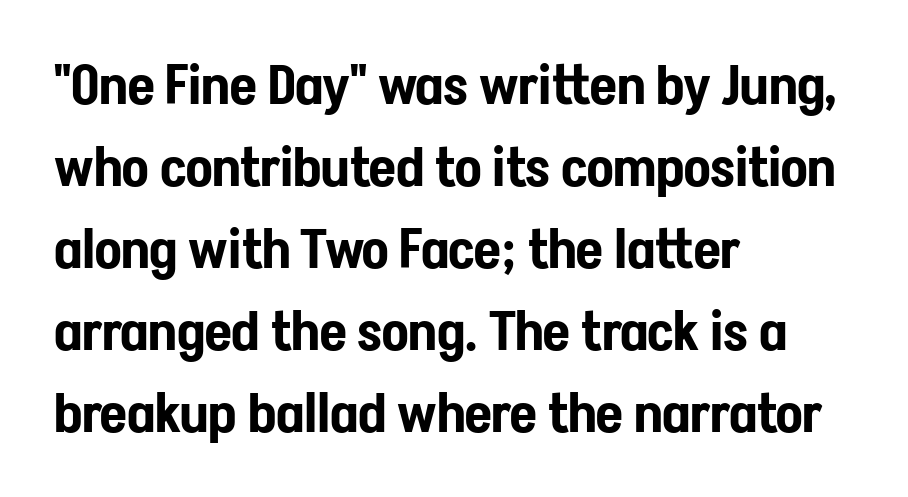
{"serif": "no", "italic": "no", "width": "condensed", "stroke_contrast": "low", "x_height": "medium", "monospaced": "no", "underline": "no", "align": "left", "line_spacing": "normal", "line_spacing_ratio": 1.49, "letter_spacing": "normal", "letter_spacing_em": 0.0, "glyph_px": 55}
